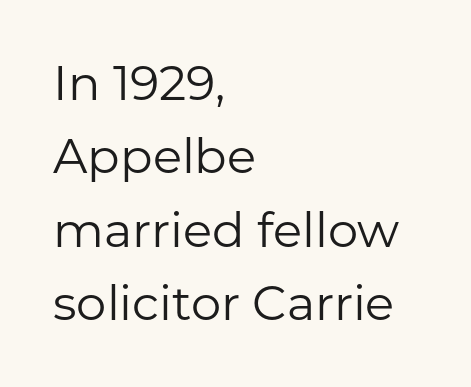
{"serif": "no", "italic": "no", "bold": "no", "weight": "regular", "width": "normal", "stroke_contrast": "low", "x_height": "medium", "monospaced": "no", "underline": "no", "align": "left", "line_spacing": "normal", "line_spacing_ratio": 1.53, "letter_spacing": "normal", "letter_spacing_em": 0.0, "glyph_px": 48}
